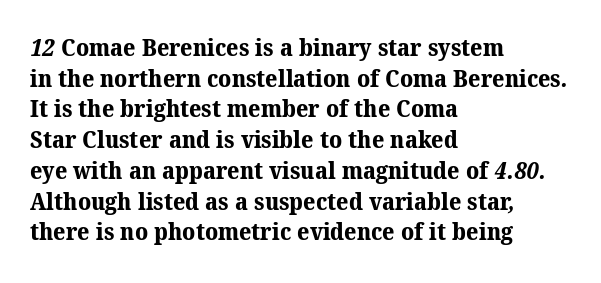
Line starts are locked; line ends wander. Underlining? Definitely not there. Is there much room between lines? A standard amount, neither cramped nor airy. You'd pick this weight for a headline — it's a proper bold.
